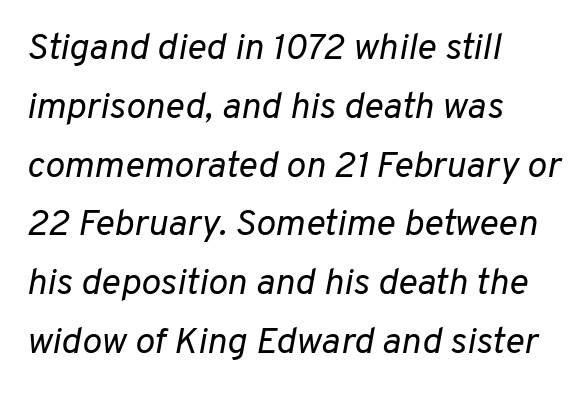
The image shows 37 px regular-weight type, italic (leaning right); set left-aligned, normal line spacing (1.59x), normal letter spacing, not underlined; low stroke contrast and a medium x-height.
